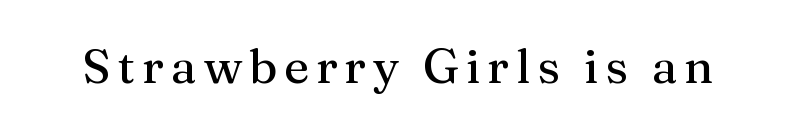
Glance below the letters and you will spot only blank space. In terms of posture, this sample is upright. Look at the bottom of the vertical strokes: they flare into serifs here. The rendering uses natural spacing where letterforms have individual widths.
